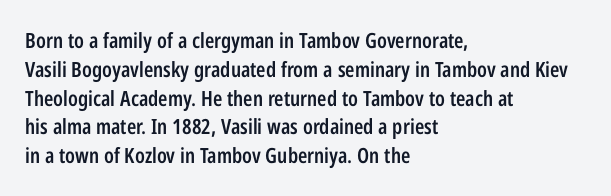
The image shows 21 px text type, upright; set left-aligned, normal line spacing (1.37x), normal letter spacing, not underlined.
